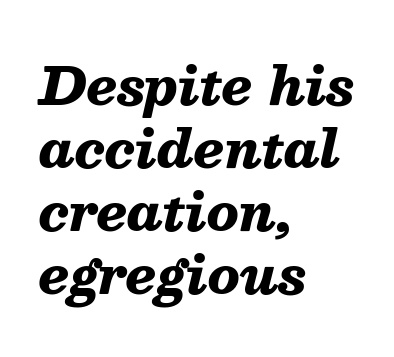
Check the space under the baseline: it is left empty. The paragraph shown leans on its left margin. The lettering tilts uniformly, giving the passage an italic look. The strokes are fattened all the way to bold.
